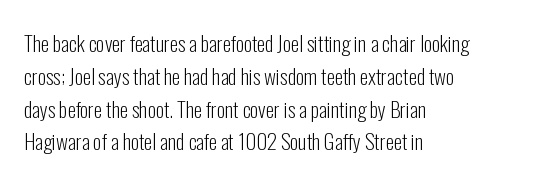
{"italic": "no", "bold": "no", "underline": "no", "align": "left", "line_spacing": "normal", "line_spacing_ratio": 1.56, "letter_spacing": "normal", "letter_spacing_em": 0.0, "glyph_px": 21}
